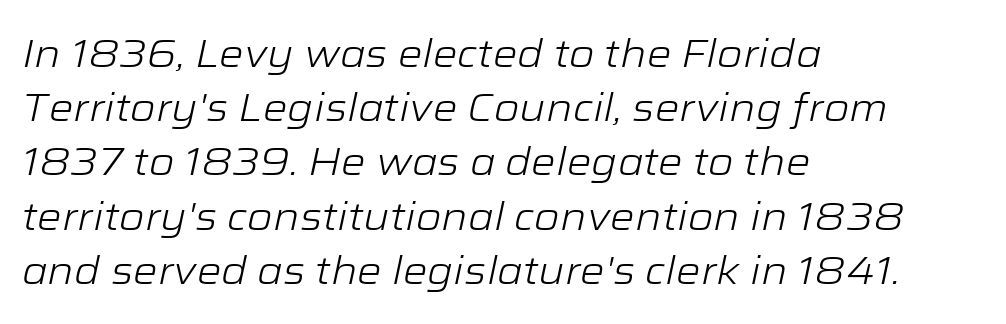
The image shows 39 px light, wide type, italic (leaning right); set left-aligned, normal line spacing (1.39x), normal letter spacing, not underlined; low stroke contrast and a medium x-height.
